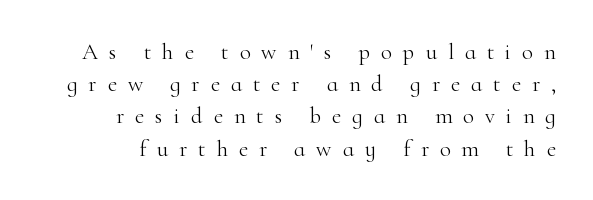
Q: Is the text bold? A: No.
Q: Is the text italic (slanted)? A: No, it is upright.
Q: Is the text underlined? A: No.
Q: How is the paragraph aligned? A: Right-aligned.
Q: Is the spacing between letters normal or unusually wide? A: Unusually wide.
Q: Is the spacing between lines tight, normal or loose? A: Normal.
